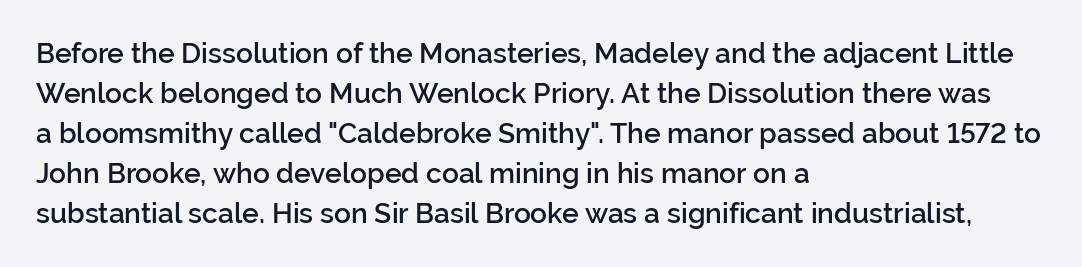
The image shows 28 px semibold sans-serif type, upright; set left-aligned, normal line spacing (1.43x), normal letter spacing, not underlined; low stroke contrast and a medium x-height.
